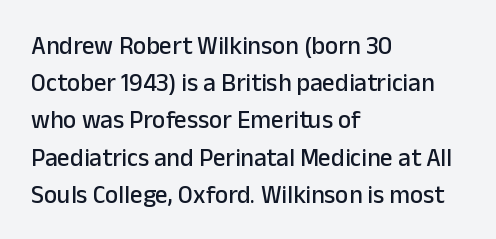
Designer's note — italics off, roman on. Compared with typical paragraphs, the rows here are spaced about the same. No word sits above an underline. Left-aligned paragraph, ragged on the right. This sample uses plain, unmodified letter spacing.
